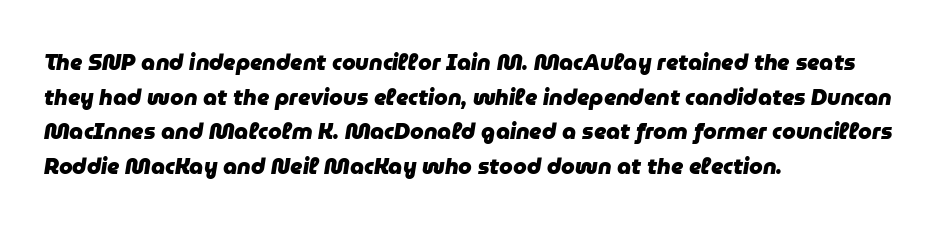
Q: Is the text bold? A: Yes.
Q: Is the text italic (slanted)? A: Yes, it leans right by about 9 degrees.
Q: Is the text underlined? A: No.
Q: How is the paragraph aligned? A: Left-aligned.
Q: Is the spacing between letters normal or unusually wide? A: Normal.
Q: Is the spacing between lines tight, normal or loose? A: Normal.
